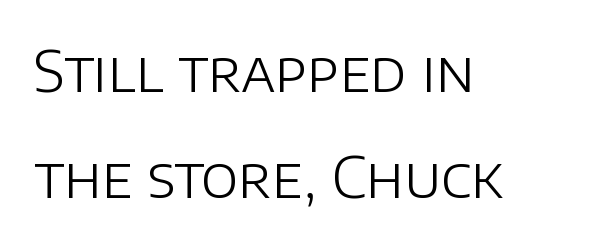
Q: Is the text bold? A: No.
Q: Is the text italic (slanted)? A: No, it is upright.
Q: Is the typeface a serif or a sans-serif typeface? A: Sans-serif.
Q: Is the text underlined? A: No.
Q: How is the paragraph aligned? A: Left-aligned.
Q: Is the spacing between letters normal or unusually wide? A: Normal.
Q: Width (condensed, normal, or wide)? A: Normal.
Q: Stroke contrast? A: Low.
Q: x-height? A: Large.
Q: Monospaced? A: No.
